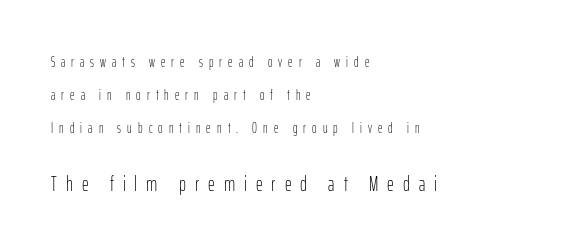
This block would shrink considerably if given ordinary leading; it's expanded now. Think standard paragraph weight, or any step lighter than that. The typesetter chose a ragged-right arrangement here. Posture: upright roman.
